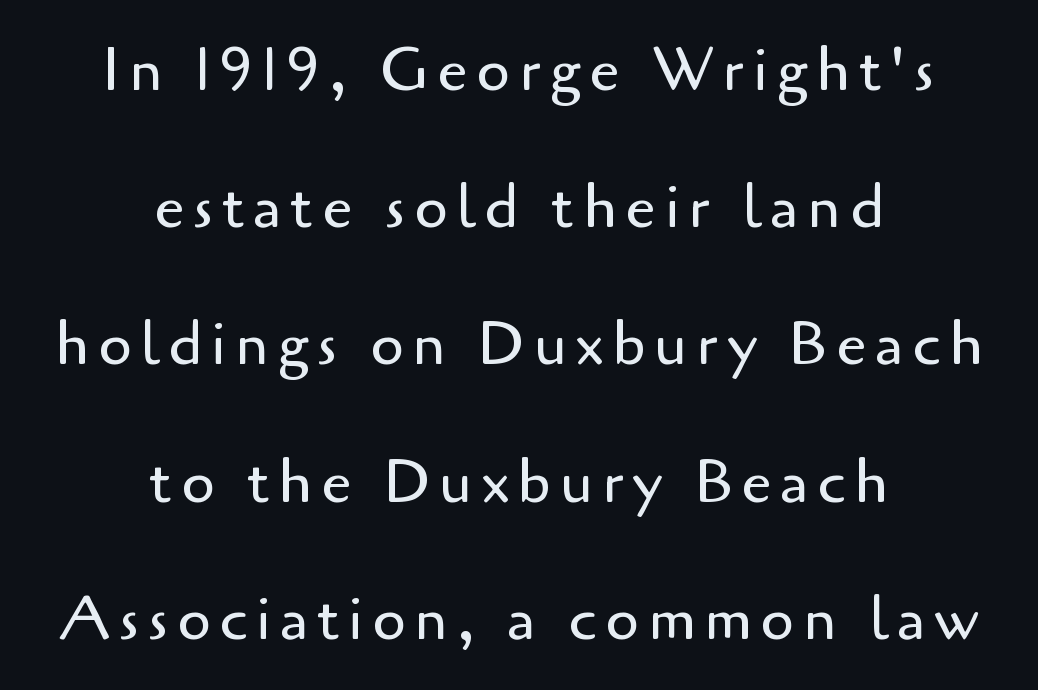
Is the type heavy? It reads as light-to-regular instead. To sum up the face: it is a sans, with no serifs. If you drew a line through each stem, it would be perfectly vertical. These lines are rendered in a variable-pitch font. Typeset on center — no edge is straight.
